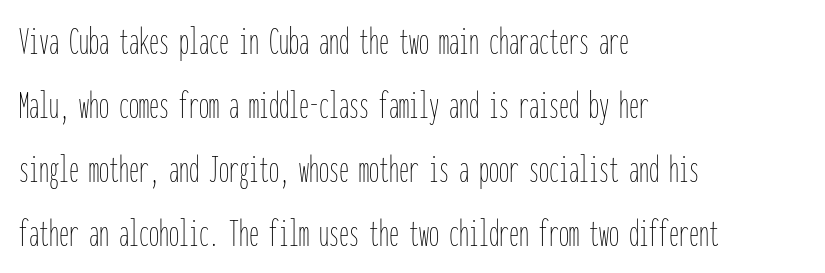
Q: Is the text bold? A: No.
Q: Is the text italic (slanted)? A: No, it is upright.
Q: Is the text underlined? A: No.
Q: How is the paragraph aligned? A: Left-aligned.
Q: Is the spacing between letters normal or unusually wide? A: Normal.
Q: Is the spacing between lines tight, normal or loose? A: Normal.
Q: Width (condensed, normal, or wide)? A: Condensed.
Q: Stroke contrast? A: Low.
Q: x-height? A: Medium.
Q: Monospaced? A: Yes.
